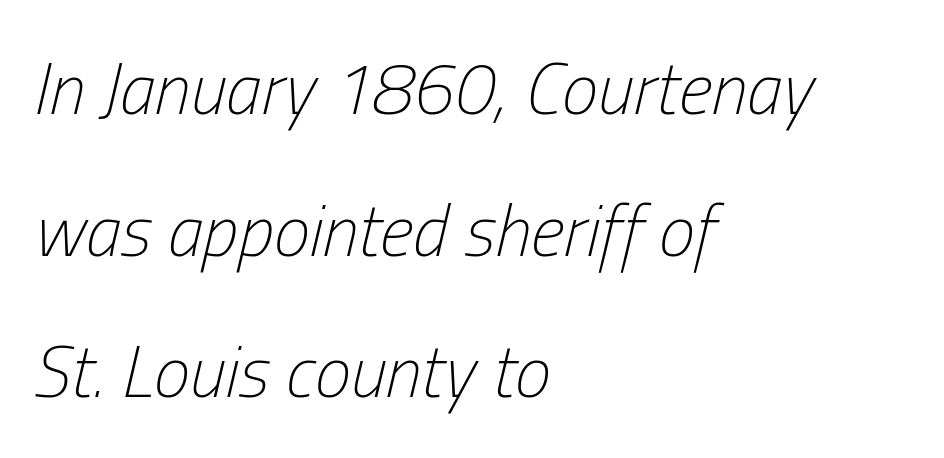
Spacing between characters is what you'd get straight out of the box. Rows of type keep a wide berth in the vertical direction. Spacing verdict: proportional, widths tailored to each character. These lines stack with their left ends in a neat column.
